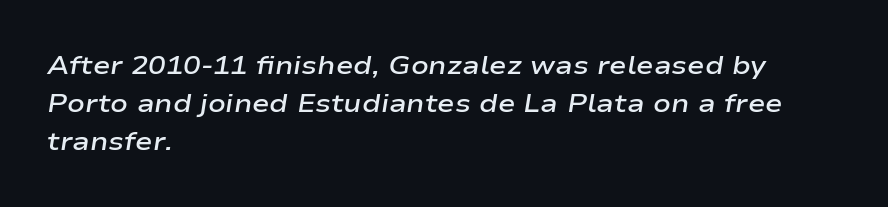
Q: Is the text bold? A: Semi-bold.
Q: Is the text italic (slanted)? A: Yes, it leans right by about 9 degrees.
Q: Is the text underlined? A: No.
Q: How is the paragraph aligned? A: Left-aligned.
Q: Is the spacing between letters normal or unusually wide? A: Normal.
Q: Is the spacing between lines tight, normal or loose? A: Normal.
